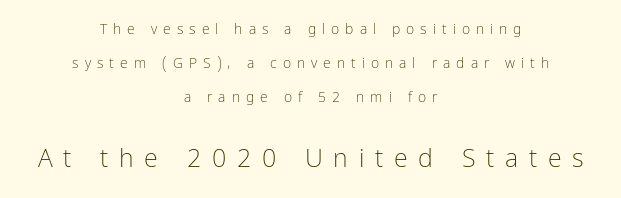
The image shows 25 px text type, upright; set centered, loose line spacing (2.43x), unusually wide letter spacing (+0.43 em), not underlined; the second (bottom) block is 1.79x larger.
